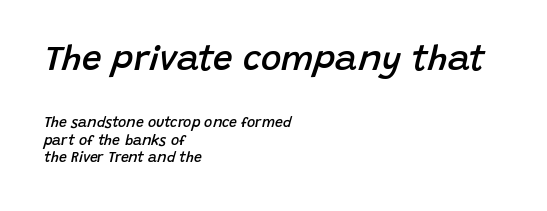
The image shows 35 px semibold type, italic (leaning right); set left-aligned, normal line spacing (1.26x), normal letter spacing, not underlined; the first (top) block is 2.5x larger; low stroke contrast and a large x-height.
